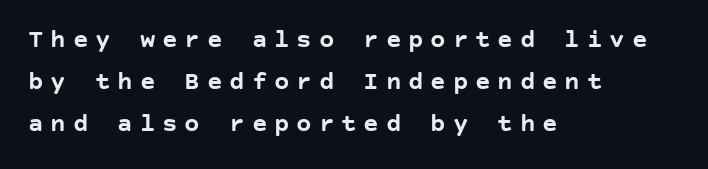
The image shows 26 px bold type, upright; set left-aligned, normal line spacing (1.62x), unusually wide letter spacing (+0.26 em), not underlined.
